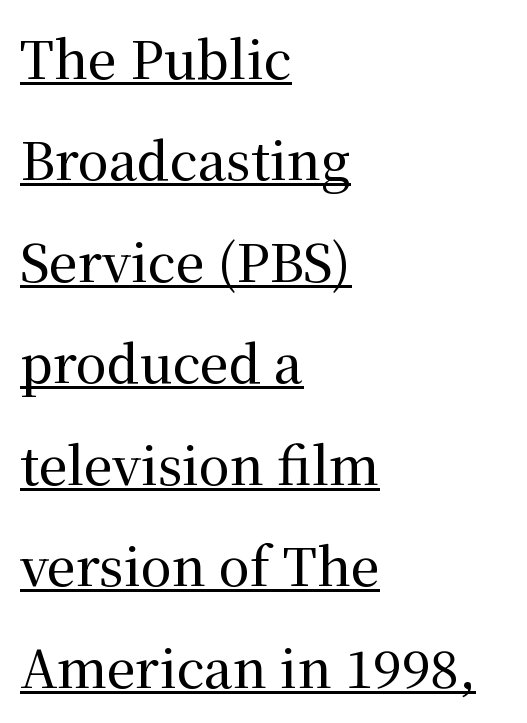
Every word sits above its own underline. Loosely led — the rows are spread out. Each letter's strokes conclude with small projecting serifs. The line texture is even and compact thanks to regular tracking. Every character sits straight up, as roman type does. Character widths vary here, with narrow letters taking less room than wide ones.
